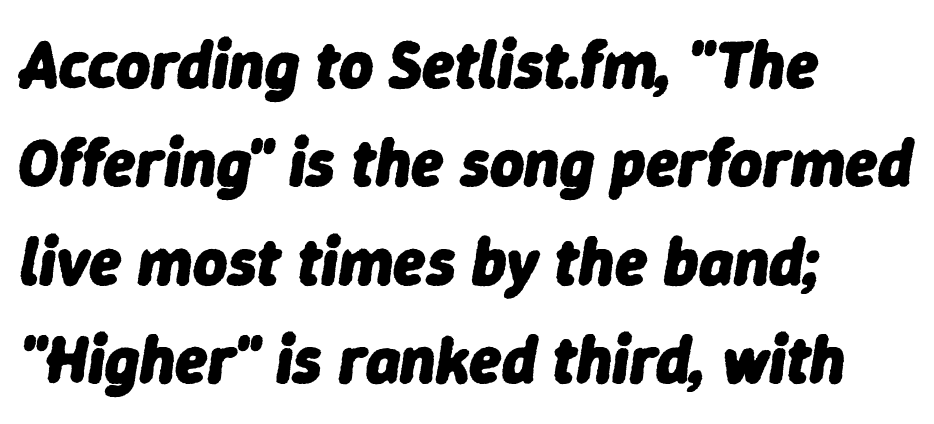
The image shows 66 px heavy type, italic (leaning right); set left-aligned, normal line spacing (1.49x), normal letter spacing, not underlined; low stroke contrast and a medium x-height.
